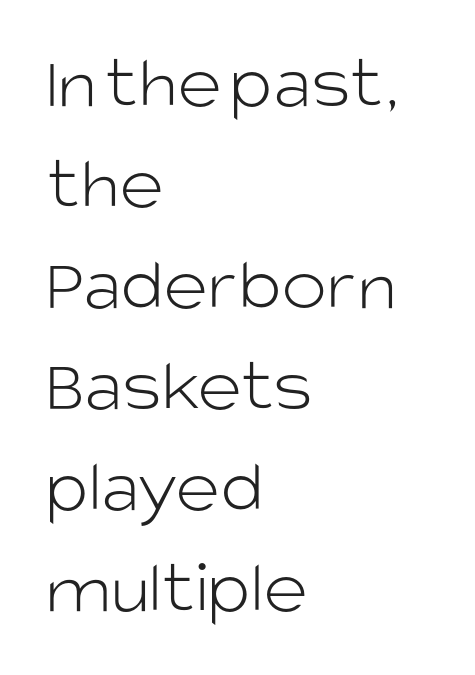
Q: Is the text bold? A: No.
Q: Is the text italic (slanted)? A: No, it is upright.
Q: Is the typeface a serif or a sans-serif typeface? A: Sans-serif.
Q: Is the text underlined? A: No.
Q: How is the paragraph aligned? A: Left-aligned.
Q: Is the spacing between letters normal or unusually wide? A: Normal.
Q: Is the spacing between lines tight, normal or loose? A: Normal.
Q: Width (condensed, normal, or wide)? A: Normal.
Q: Stroke contrast? A: Low.
Q: x-height? A: Large.
Q: Monospaced? A: No.
